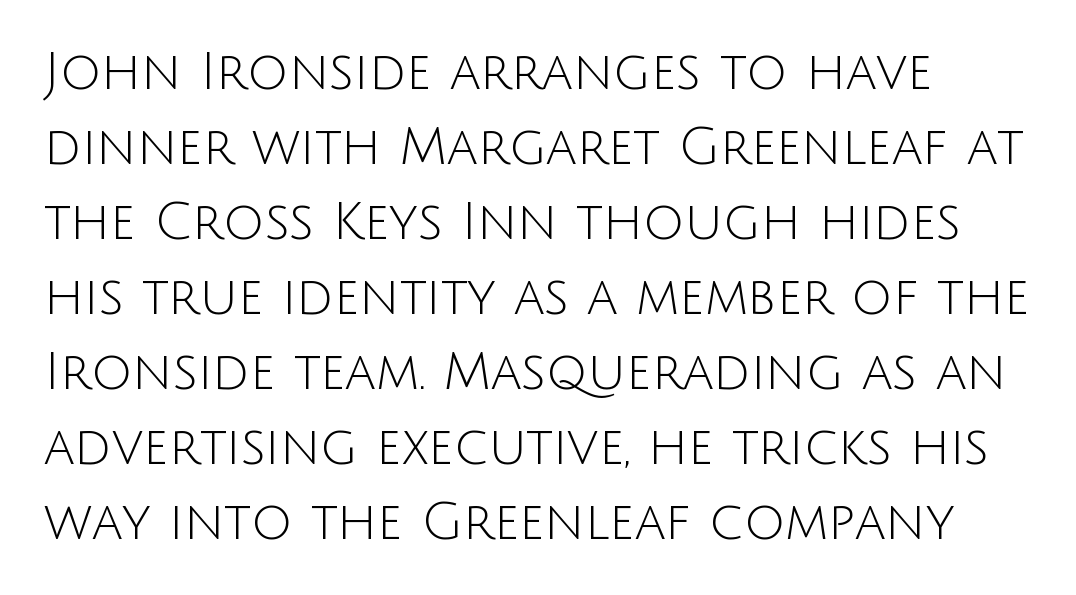
{"serif": "no", "italic": "no", "bold": "no", "weight": "light", "width": "normal", "stroke_contrast": "low", "x_height": "large", "monospaced": "no", "underline": "no", "align": "left", "line_spacing": "normal", "line_spacing_ratio": 1.47, "letter_spacing": "normal", "letter_spacing_em": 0.0, "glyph_px": 51}
